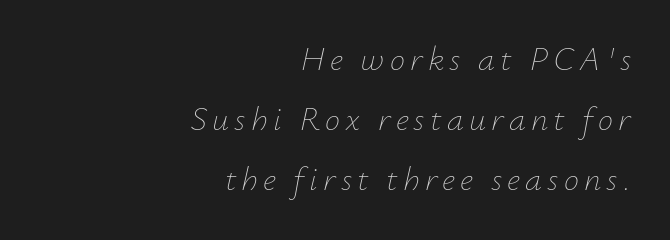
Q: Is the text bold? A: No.
Q: Is the text italic (slanted)? A: Yes, it leans right by about 12 degrees.
Q: Is the text underlined? A: No.
Q: How is the paragraph aligned? A: Right-aligned.
Q: Width (condensed, normal, or wide)? A: Normal.
Q: Stroke contrast? A: Low.
Q: x-height? A: Small.
Q: Monospaced? A: No.
